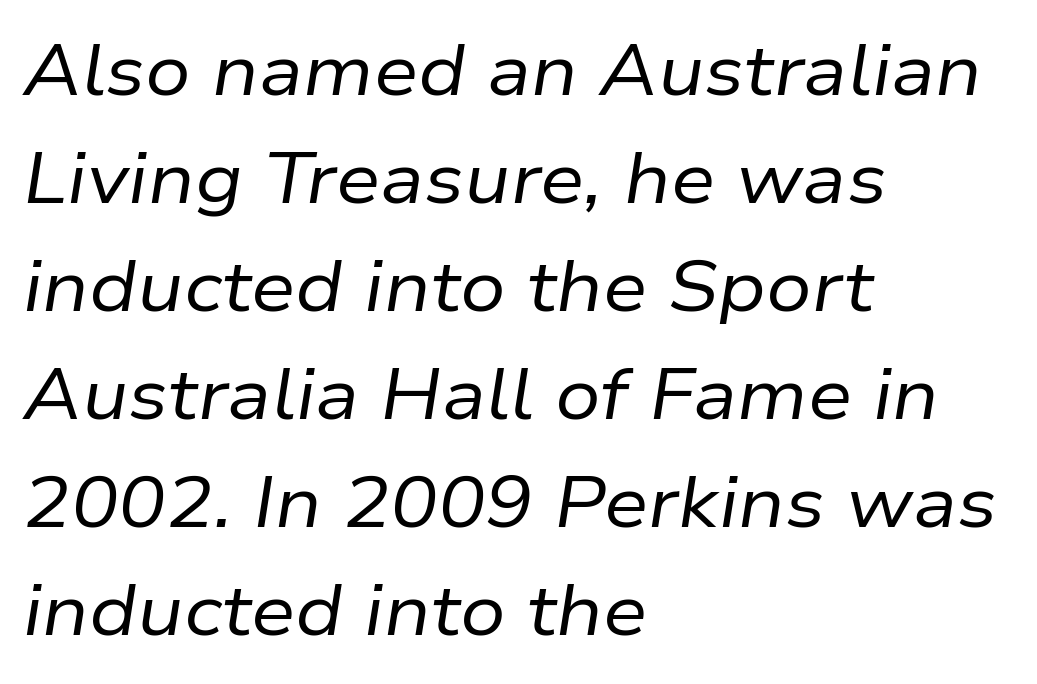
{"italic": "yes", "lean": "right", "slant_degrees": 9, "bold": "no", "weight": "regular", "width": "normal", "stroke_contrast": "low", "x_height": "medium", "monospaced": "no", "underline": "no", "align": "left", "line_spacing": "normal", "line_spacing_ratio": 1.52, "letter_spacing": "normal", "letter_spacing_em": 0.0, "glyph_px": 71}
